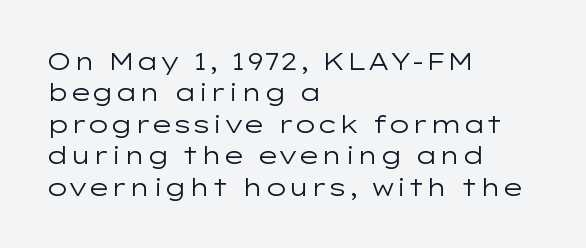
What stands out about the letter spacing? Nothing — it is the standard amount. Unmarked baselines from the first word to the last. The rendering anchors every line to the left-hand side. Regarding leading, the lines here are spaced in the standard way. Compared with a typical body face, this is equally light or lighter still. In terms of posture, this sample is upright.
